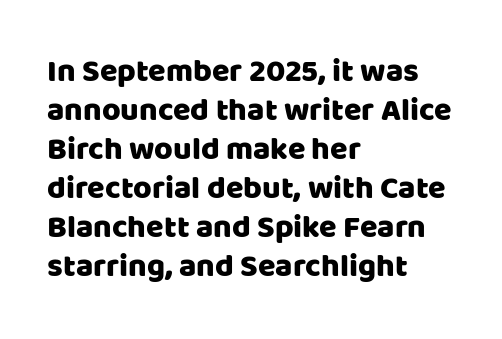
Check the space under the baseline: it is left empty. Think of a printed novel: that variable character pitch is what you see here. Unlike italic type, these characters show no tilt at all. Tracking value appears to be zero — textbook default spacing. Short and long lines alike share a common starting point at left.
